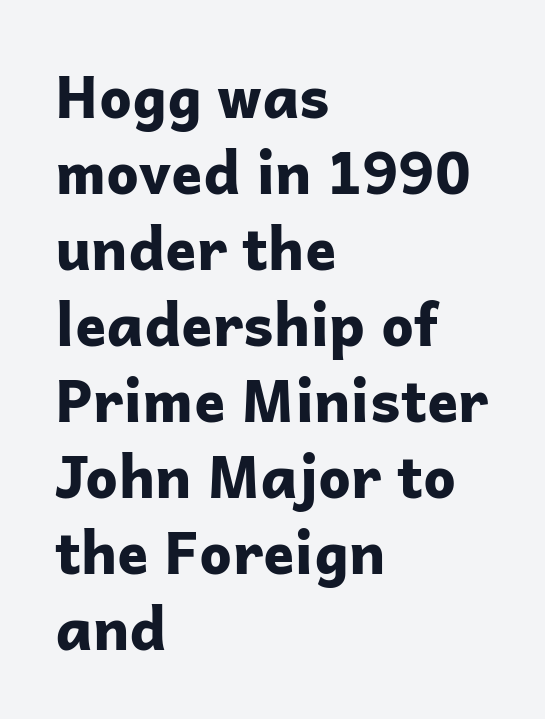
The image shows 58 px bold sans-serif type, upright; set left-aligned, normal line spacing (1.31x), normal letter spacing, not underlined; low stroke contrast and a medium x-height.
